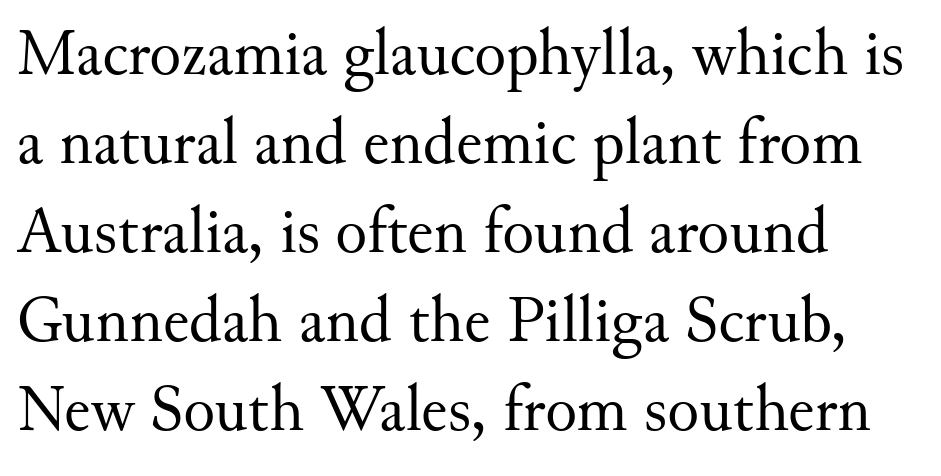
{"serif": "yes", "italic": "no", "bold": "no", "weight": "regular", "width": "normal", "stroke_contrast": "medium", "x_height": "small", "monospaced": "no", "underline": "no", "align": "left", "line_spacing": "normal", "line_spacing_ratio": 1.35, "letter_spacing": "normal", "letter_spacing_em": 0.0, "glyph_px": 66}
